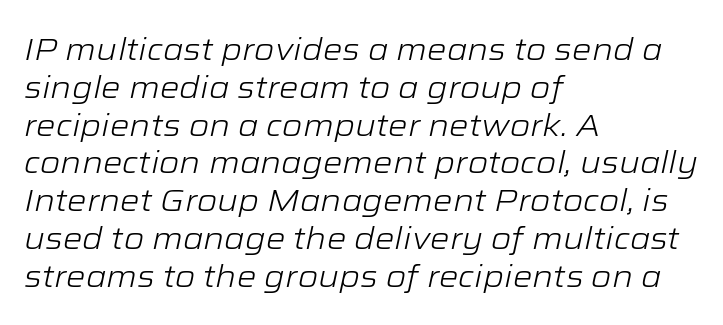
{"italic": "yes", "lean": "right", "slant_degrees": 12, "bold": "no", "weight": "light", "width": "wide", "stroke_contrast": "low", "x_height": "medium", "monospaced": "no", "underline": "no", "align": "left", "line_spacing_ratio": 1.22, "letter_spacing": "normal", "letter_spacing_em": 0.0, "glyph_px": 31}
